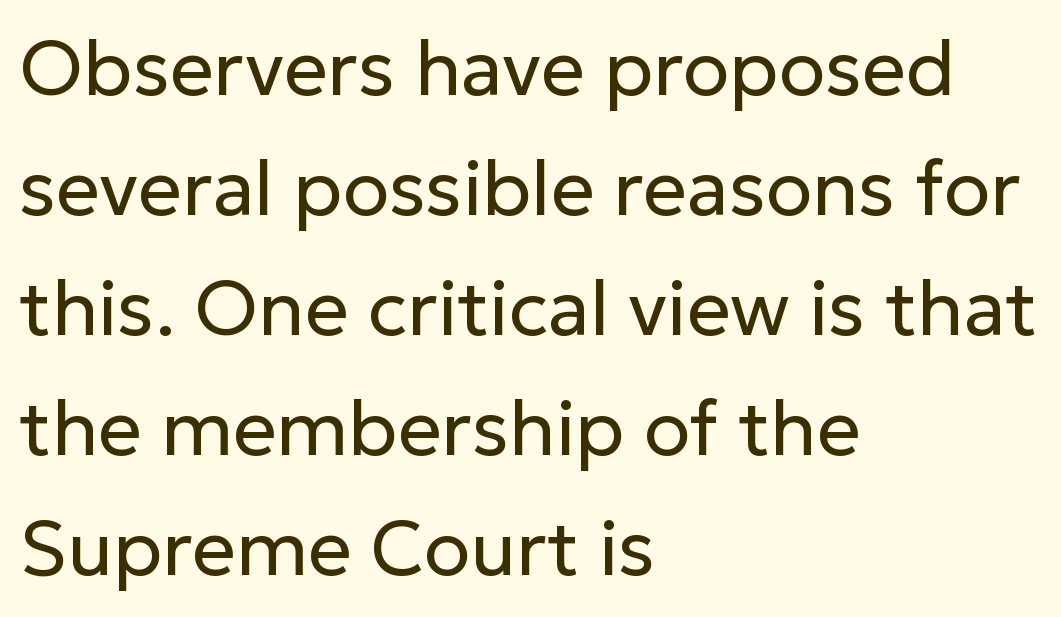
Q: Is the text bold? A: No.
Q: Is the text italic (slanted)? A: No, it is upright.
Q: Is the typeface a serif or a sans-serif typeface? A: Sans-serif.
Q: Is the text underlined? A: No.
Q: How is the paragraph aligned? A: Left-aligned.
Q: Is the spacing between letters normal or unusually wide? A: Normal.
Q: Is the spacing between lines tight, normal or loose? A: Normal.
Q: Width (condensed, normal, or wide)? A: Normal.
Q: Stroke contrast? A: Low.
Q: x-height? A: Medium.
Q: Monospaced? A: No.
